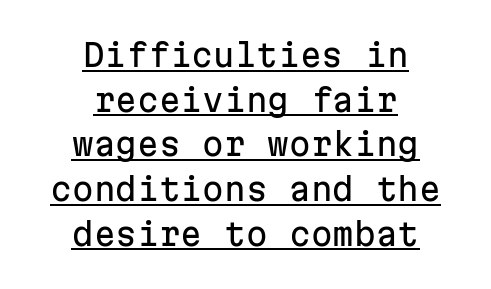
Q: Is the text italic (slanted)? A: No, it is upright.
Q: Is the typeface a serif or a sans-serif typeface? A: Sans-serif.
Q: Is the text underlined? A: Yes.
Q: How is the paragraph aligned? A: Centered.
Q: Is the spacing between letters normal or unusually wide? A: Normal.
Q: Is the spacing between lines tight, normal or loose? A: Normal.
Q: Width (condensed, normal, or wide)? A: Normal.
Q: Stroke contrast? A: Low.
Q: x-height? A: Medium.
Q: Monospaced? A: Yes.
